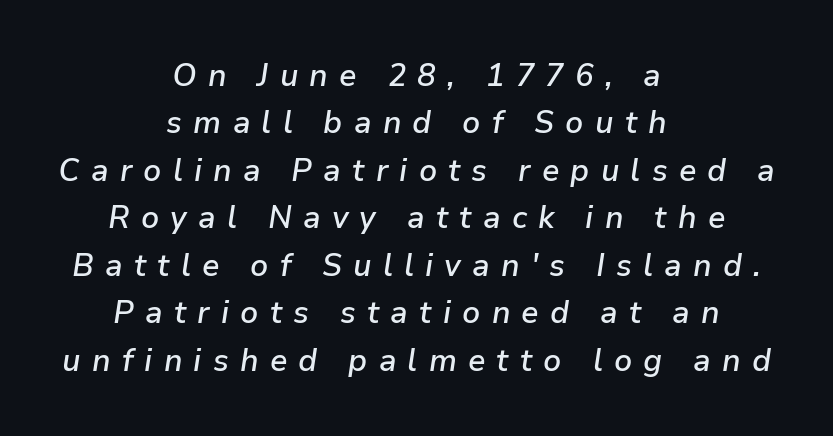
Q: Is the text bold? A: Semi-bold.
Q: Is the text italic (slanted)? A: Yes, it leans right by about 9 degrees.
Q: Is the text underlined? A: No.
Q: How is the paragraph aligned? A: Centered.
Q: Is the spacing between letters normal or unusually wide? A: Unusually wide.
Q: Is the spacing between lines tight, normal or loose? A: Normal.
Q: Width (condensed, normal, or wide)? A: Normal.
Q: Stroke contrast? A: Low.
Q: x-height? A: Medium.
Q: Monospaced? A: No.
